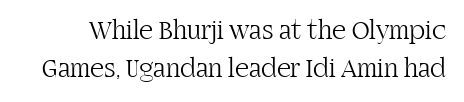
Q: Is the text bold? A: No.
Q: Is the text italic (slanted)? A: No, it is upright.
Q: Is the text underlined? A: No.
Q: Is the spacing between letters normal or unusually wide? A: Normal.
Q: Is the spacing between lines tight, normal or loose? A: Normal.
